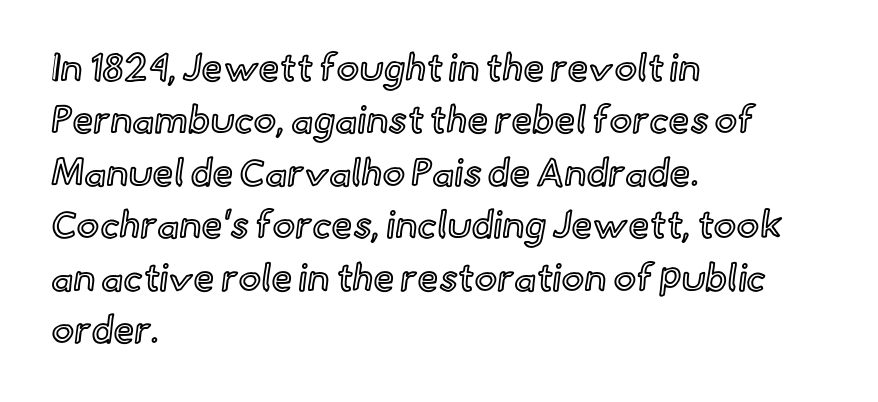
Q: Is the text italic (slanted)? A: Yes.
Q: Is the text underlined? A: No.
Q: How is the paragraph aligned? A: Left-aligned.
Q: Is the spacing between letters normal or unusually wide? A: Normal.
Q: Is the spacing between lines tight, normal or loose? A: Normal.
Q: Width (condensed, normal, or wide)? A: Normal.
Q: x-height? A: Small.
Q: Monospaced? A: No.
